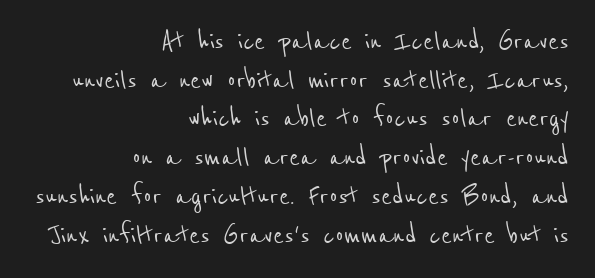
The image shows 32 px condensed sans-serif type; set right-aligned, line spacing 1.21x, normal letter spacing, not underlined; low stroke contrast and a medium x-height.
